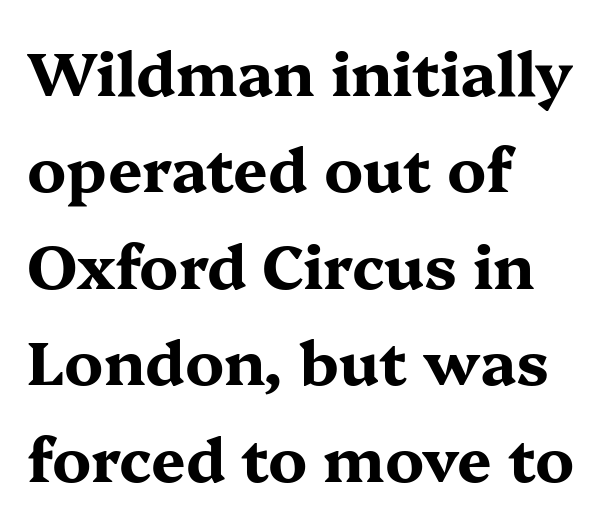
Whoever set this chose a conventional vertical rhythm. Students, note that the glyphs here touch the page at normal intervals. Does the type have serifs? Yes, each stem ends in a small foot. These lines were composed using upright roman letters.
